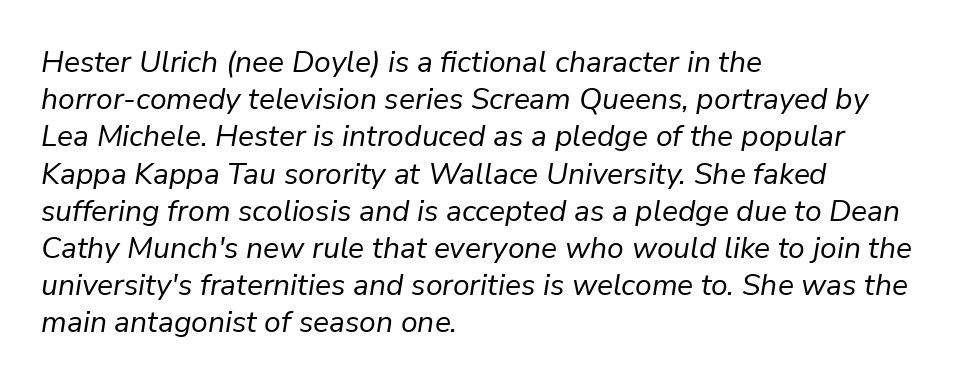
{"italic": "yes", "lean": "right", "slant_degrees": 9, "bold": "no", "weight": "regular", "width": "normal", "stroke_contrast": "low", "x_height": "medium", "monospaced": "no", "underline": "no", "align": "left", "line_spacing_ratio": 1.24, "letter_spacing": "normal", "letter_spacing_em": 0.0, "glyph_px": 30}
